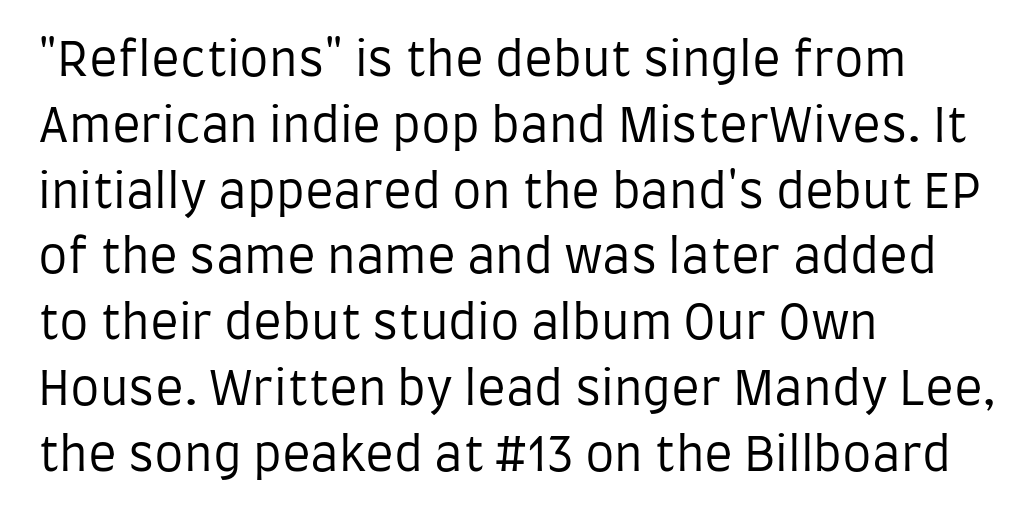
The image shows 47 px regular-weight, condensed sans-serif type, upright; set left-aligned, normal line spacing (1.4x), normal letter spacing, not underlined; low stroke contrast and a large x-height.
